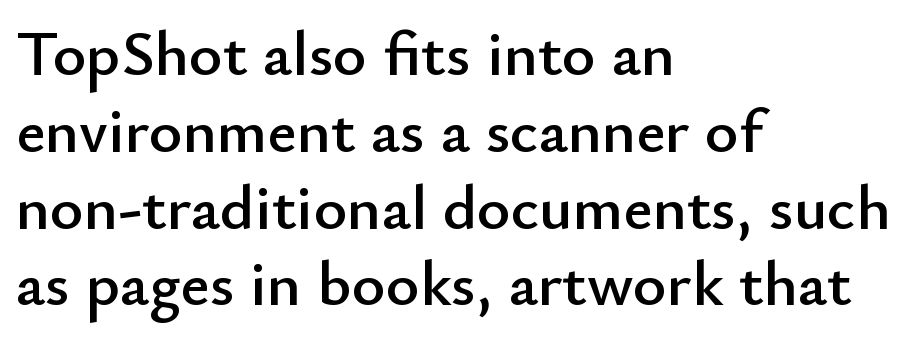
{"serif": "no", "italic": "no", "width": "normal", "stroke_contrast": "low", "x_height": "small", "monospaced": "no", "underline": "no", "align": "left", "line_spacing_ratio": 1.2, "letter_spacing": "normal", "letter_spacing_em": 0.0, "glyph_px": 64}
